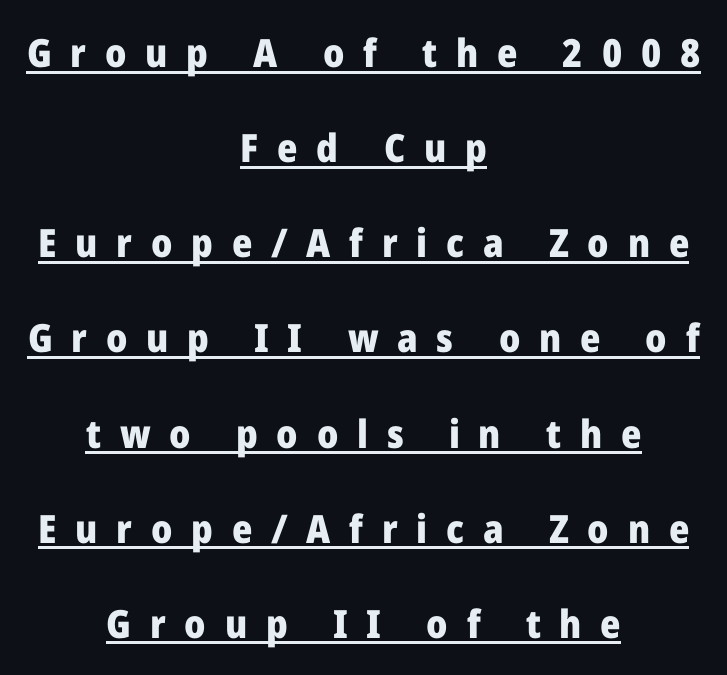
The image shows 39 px heavy sans-serif type, upright; set centered, loose line spacing (2.44x), unusually wide letter spacing (+0.48 em), underlined; low stroke contrast and a medium x-height.
